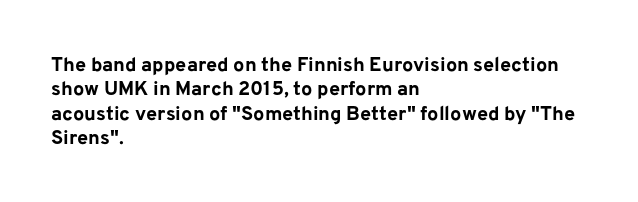
Q: Is the text bold? A: Yes.
Q: Is the text italic (slanted)? A: No, it is upright.
Q: Is the text underlined? A: No.
Q: How is the paragraph aligned? A: Left-aligned.
Q: Is the spacing between letters normal or unusually wide? A: Normal.
